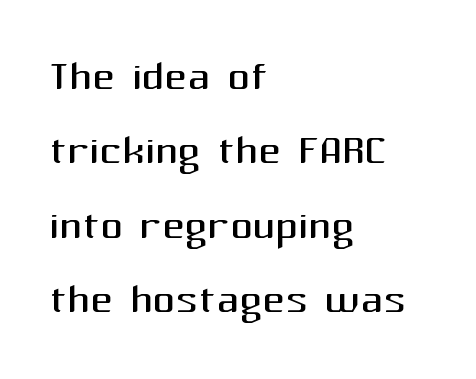
Q: Is the text bold? A: No.
Q: Is the text italic (slanted)? A: No, it is upright.
Q: Is the typeface a serif or a sans-serif typeface? A: Sans-serif.
Q: Is the text underlined? A: No.
Q: How is the paragraph aligned? A: Left-aligned.
Q: Is the spacing between letters normal or unusually wide? A: Normal.
Q: Is the spacing between lines tight, normal or loose? A: Normal.
Q: Width (condensed, normal, or wide)? A: Normal.
Q: Stroke contrast? A: Medium.
Q: x-height? A: Medium.
Q: Monospaced? A: No.
